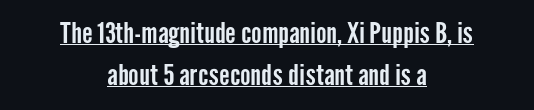
Q: Is the text italic (slanted)? A: No, it is upright.
Q: Is the typeface a serif or a sans-serif typeface? A: Sans-serif.
Q: Is the text underlined? A: Yes.
Q: How is the paragraph aligned? A: Centered.
Q: Is the spacing between letters normal or unusually wide? A: Normal.
Q: Is the spacing between lines tight, normal or loose? A: Normal.
Q: Width (condensed, normal, or wide)? A: Condensed.
Q: Stroke contrast? A: Low.
Q: x-height? A: Medium.
Q: Monospaced? A: No.
